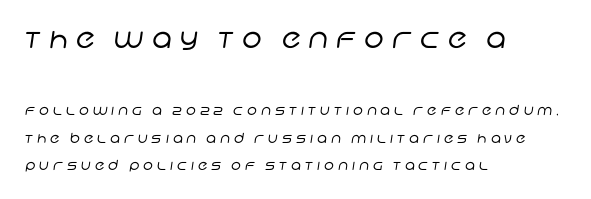
Q: Is the text bold? A: No.
Q: Is the typeface a serif or a sans-serif typeface? A: Sans-serif.
Q: Is the text underlined? A: No.
Q: How is the paragraph aligned? A: Left-aligned.
Q: Is the spacing between letters normal or unusually wide? A: Unusually wide.
Q: Is the spacing between lines tight, normal or loose? A: Loose.
Q: Which block of text is set in a larger size, the first (top) or the second (bottom)? A: The first (top) one.
Q: Width (condensed, normal, or wide)? A: Normal.
Q: Stroke contrast? A: Low.
Q: x-height? A: Large.
Q: Monospaced? A: No.
